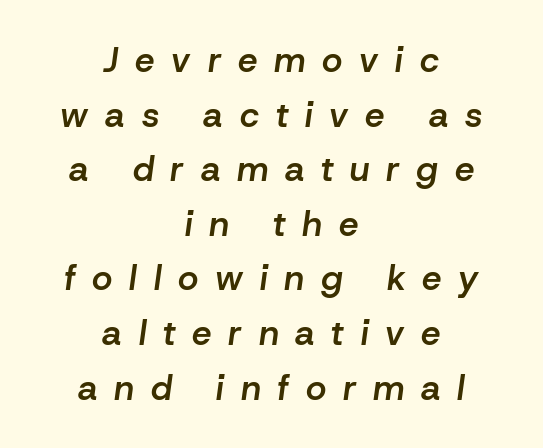
The image shows 35 px semibold type, italic (leaning right); set centered, normal line spacing (1.56x), unusually wide letter spacing (+0.48 em), not underlined; low stroke contrast and a medium x-height.
